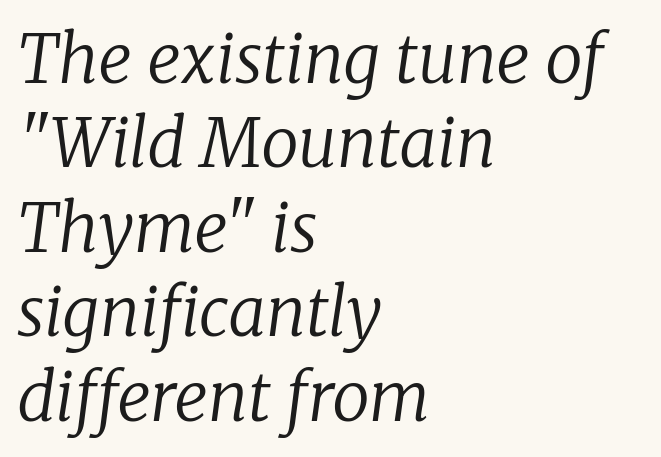
The setting favours the left margin, as ordinary paragraphs usually do. The glyphs are unaccompanied by any horizontal stroke below them. Is this a fixed-width face? No — the glyphs have proportional, varying widths. Words appear dense and cohesive because spacing is normal.
